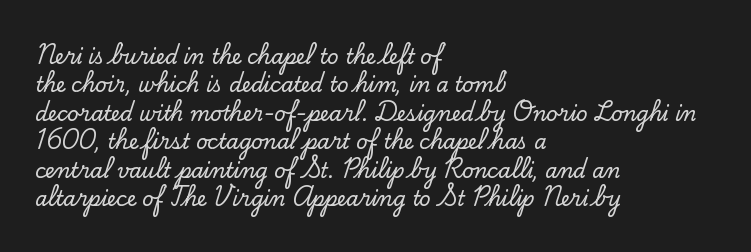
Q: Is the text italic (slanted)? A: Yes.
Q: Is the text underlined? A: No.
Q: How is the paragraph aligned? A: Left-aligned.
Q: Is the spacing between letters normal or unusually wide? A: Normal.
Q: Is the spacing between lines tight, normal or loose? A: Normal.
